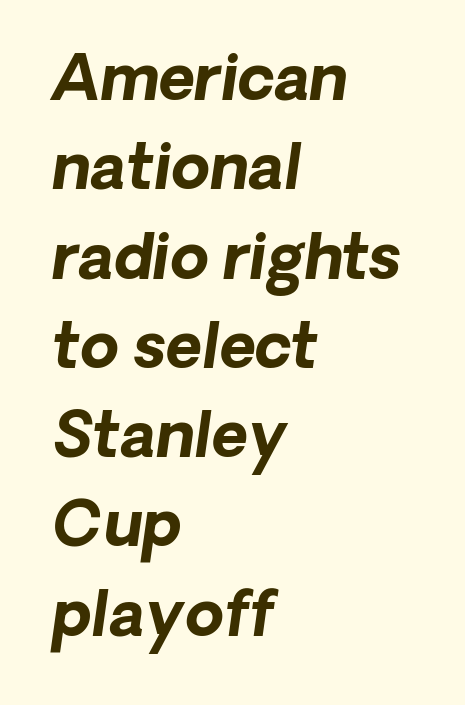
Emphasis-style slanted type is in use. Look at the stroke-to-counter ratio: heavy, a bold. This sample is left-justified, so line endings fall wherever the words run out. Horizontal bands of white between lines are of average thickness.
